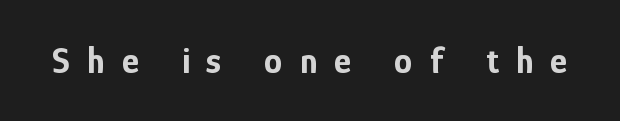
{"serif": "no", "italic": "no", "bold": "yes", "weight": "bold", "width": "condensed", "stroke_contrast": "low", "x_height": "medium", "monospaced": "no", "underline": "no", "letter_spacing": "wide", "letter_spacing_em": 0.46, "glyph_px": 37}
